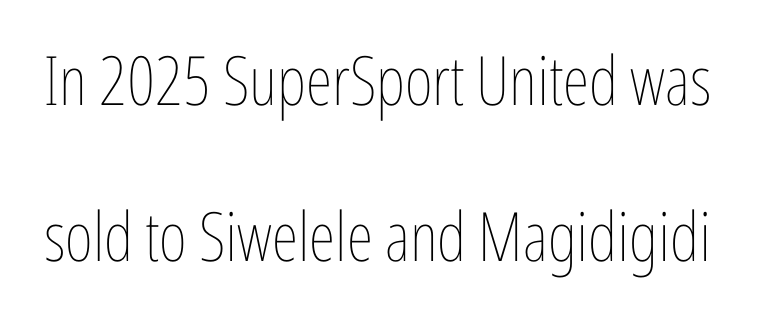
Rule under the text: the space is simply empty. Note the varied advance widths — an 'i' is clearly narrower than an 'm'. Nope, not italic — everything's standing straight. Each new line begins a long way beneath the previous one. Unbolded letterforms with no extra heft. This rendering leaves character spacing at its baseline value.
